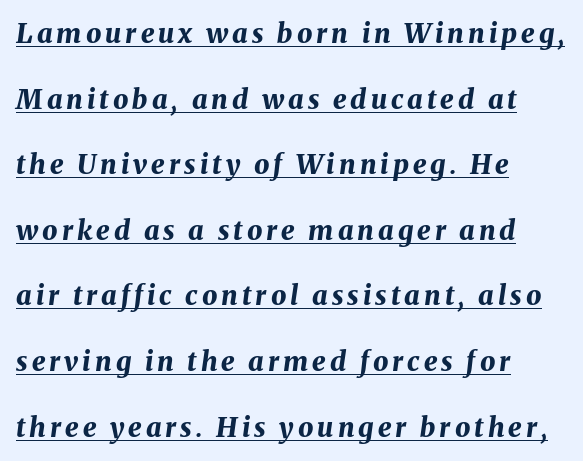
The image shows 27 px bold type, italic (leaning right); set left-aligned, loose line spacing (2.43x), underlined.
